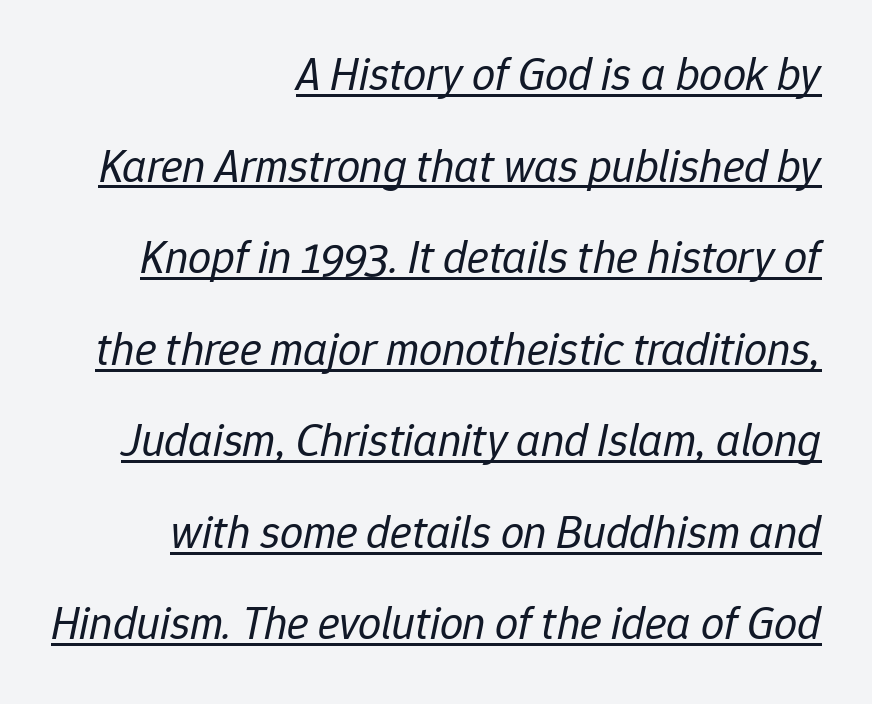
Q: Is the text bold? A: No.
Q: Is the text italic (slanted)? A: Yes, it leans right by about 12 degrees.
Q: Is the text underlined? A: Yes.
Q: How is the paragraph aligned? A: Right-aligned.
Q: Is the spacing between letters normal or unusually wide? A: Normal.
Q: Is the spacing between lines tight, normal or loose? A: Loose.
Q: Width (condensed, normal, or wide)? A: Normal.
Q: Stroke contrast? A: Low.
Q: x-height? A: Medium.
Q: Monospaced? A: No.
